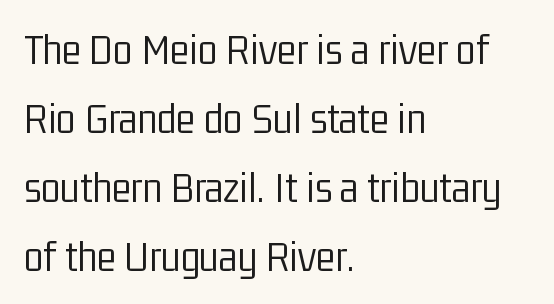
Leading matches the norm, producing a regular column. Leftover space on each line is placed entirely after the last word. These lines are rendered in a variable-pitch font. The passage shown is typeset with a sans-serif family. The typesetting does not lean heavy: it is not bold. Every character sits straight up, as roman type does.
